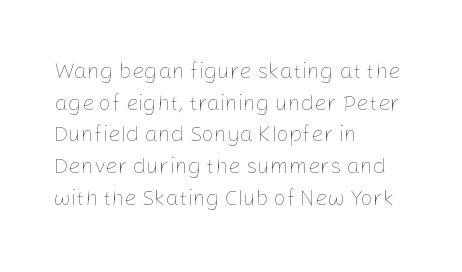
The image shows 22 px text type, upright; set left-aligned, normal line spacing (1.44x), normal letter spacing, not underlined.
